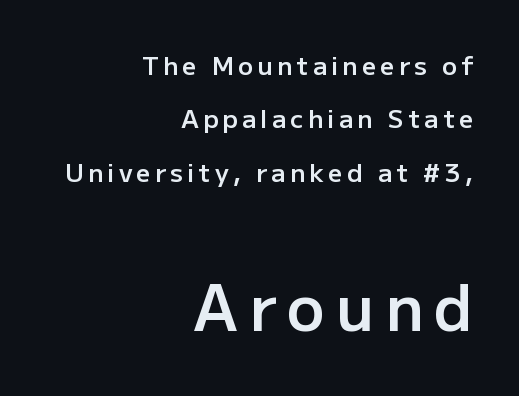
{"serif": "no", "italic": "no", "bold": "semi", "weight": "semibold", "width": "normal", "stroke_contrast": "low", "x_height": "medium", "monospaced": "no", "underline": "no", "align": "right", "line_spacing": "loose", "line_spacing_ratio": 2.14, "larger_block": "second", "size_ratio": 2.52, "glyph_px": 63}
